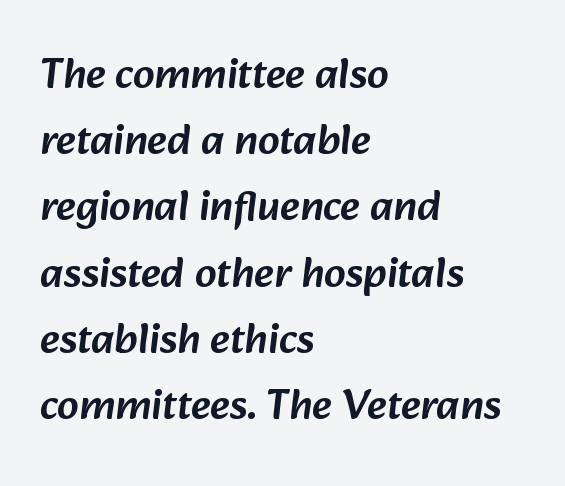
The image shows 43 px sans-serif type; set left-aligned, normal line spacing (1.54x), normal letter spacing, not underlined; low stroke contrast and a medium x-height.
